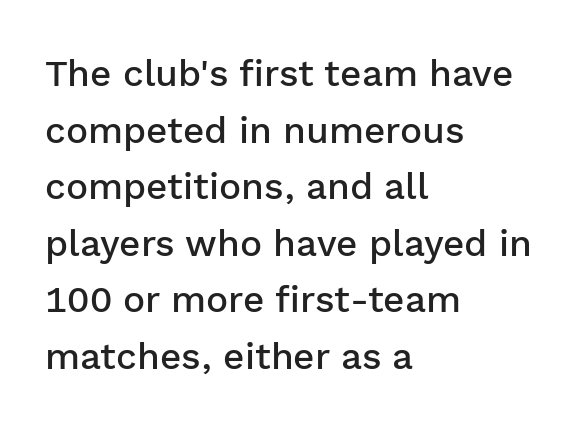
Q: Is the text bold? A: Semi-bold.
Q: Is the text italic (slanted)? A: No, it is upright.
Q: Is the typeface a serif or a sans-serif typeface? A: Sans-serif.
Q: Is the text underlined? A: No.
Q: How is the paragraph aligned? A: Left-aligned.
Q: Is the spacing between letters normal or unusually wide? A: Normal.
Q: Is the spacing between lines tight, normal or loose? A: Normal.
Q: Width (condensed, normal, or wide)? A: Normal.
Q: Stroke contrast? A: Low.
Q: x-height? A: Medium.
Q: Monospaced? A: No.
